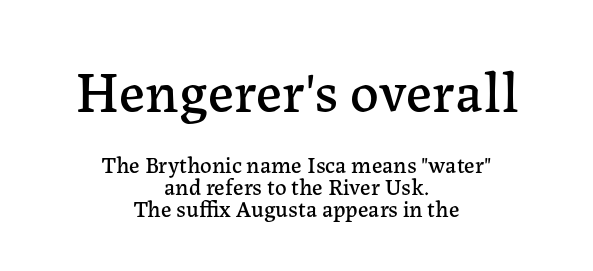
{"serif": "yes", "italic": "no", "width": "normal", "stroke_contrast": "low", "x_height": "medium", "monospaced": "no", "underline": "no", "align": "center", "line_spacing": "tight", "line_spacing_ratio": 0.96, "letter_spacing": "normal", "letter_spacing_em": 0.0, "larger_block": "first", "size_ratio": 2.48, "glyph_px": 57}
